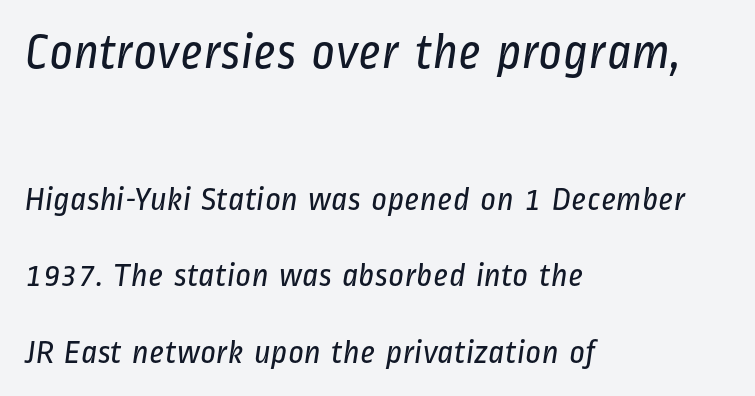
{"serif": "no", "bold": "no", "weight": "regular", "width": "condensed", "stroke_contrast": "low", "x_height": "medium", "monospaced": "no", "underline": "no", "align": "left", "line_spacing": "loose", "line_spacing_ratio": 2.25, "letter_spacing": "normal", "letter_spacing_em": 0.0, "larger_block": "first", "size_ratio": 1.5, "glyph_px": 51}
